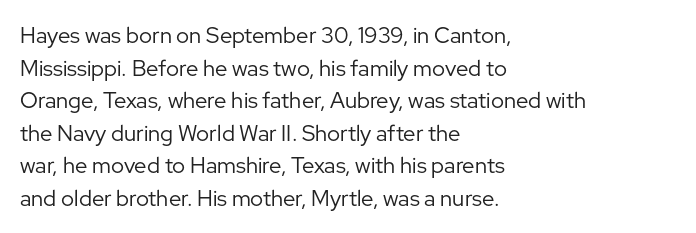
Q: Is the text bold? A: No.
Q: Is the text italic (slanted)? A: No, it is upright.
Q: Is the text underlined? A: No.
Q: How is the paragraph aligned? A: Left-aligned.
Q: Is the spacing between letters normal or unusually wide? A: Normal.
Q: Is the spacing between lines tight, normal or loose? A: Normal.
